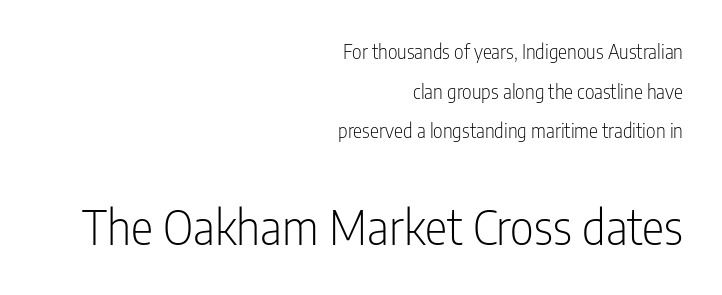
The image shows 47 px light, condensed sans-serif type, upright; set right-aligned, loose line spacing (2.09x), normal letter spacing, not underlined; the second (bottom) block is 2.47x larger; low stroke contrast and a medium x-height.
